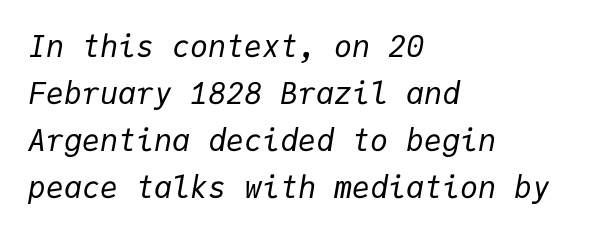
{"italic": "yes", "lean": "right", "slant_degrees": 9, "bold": "no", "weight": "regular", "width": "normal", "stroke_contrast": "low", "x_height": "medium", "monospaced": "yes", "underline": "no", "align": "left", "line_spacing": "normal", "line_spacing_ratio": 1.57, "letter_spacing": "normal", "letter_spacing_em": 0.0, "glyph_px": 30}
